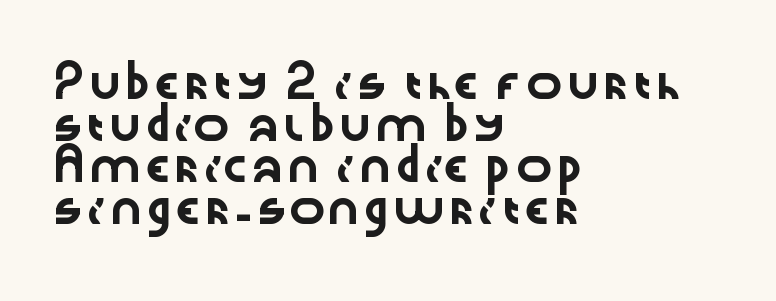
The image shows 31 px wide sans-serif type, upright; set left-aligned, normal line spacing (1.34x), normal letter spacing, not underlined; low stroke contrast and a medium x-height.
